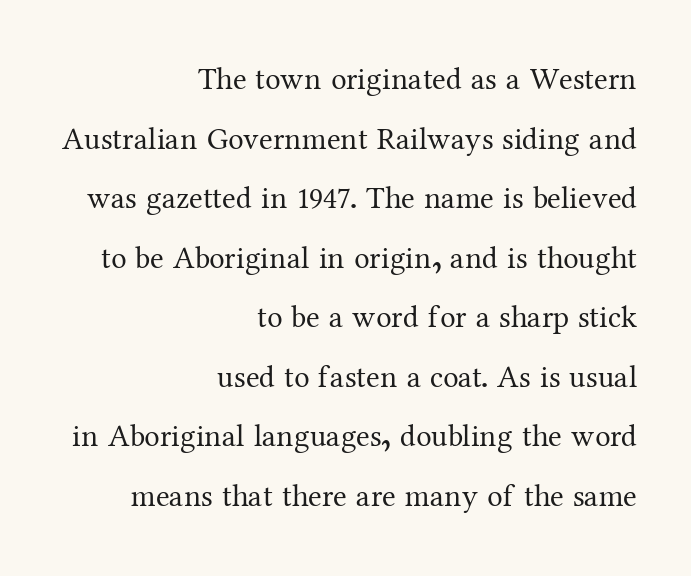
Q: Is the text bold? A: No.
Q: Is the text italic (slanted)? A: No, it is upright.
Q: Is the typeface a serif or a sans-serif typeface? A: Serif.
Q: Is the text underlined? A: No.
Q: How is the paragraph aligned? A: Right-aligned.
Q: Is the spacing between letters normal or unusually wide? A: Normal.
Q: Is the spacing between lines tight, normal or loose? A: Loose.
Q: Width (condensed, normal, or wide)? A: Normal.
Q: Stroke contrast? A: Medium.
Q: x-height? A: Medium.
Q: Monospaced? A: No.
